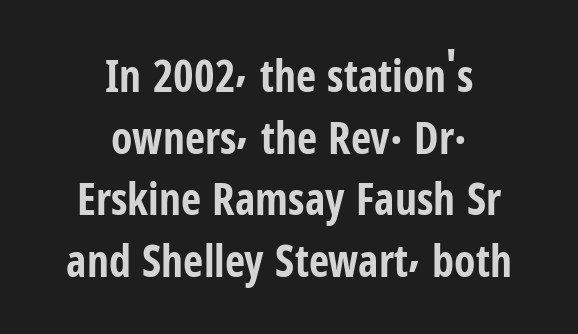
The image shows 44 px bold, condensed sans-serif type, upright; set centered, normal line spacing (1.4x), normal letter spacing, not underlined; low stroke contrast and a medium x-height.
